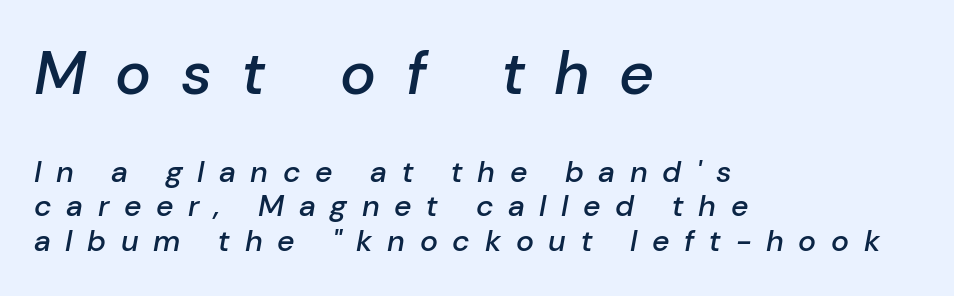
The image shows 60 px semibold type, italic (leaning right); set left-aligned, line spacing 1.16x, unusually wide letter spacing (+0.49 em), not underlined; the first (top) block is 2.0x larger; low stroke contrast and a medium x-height.
